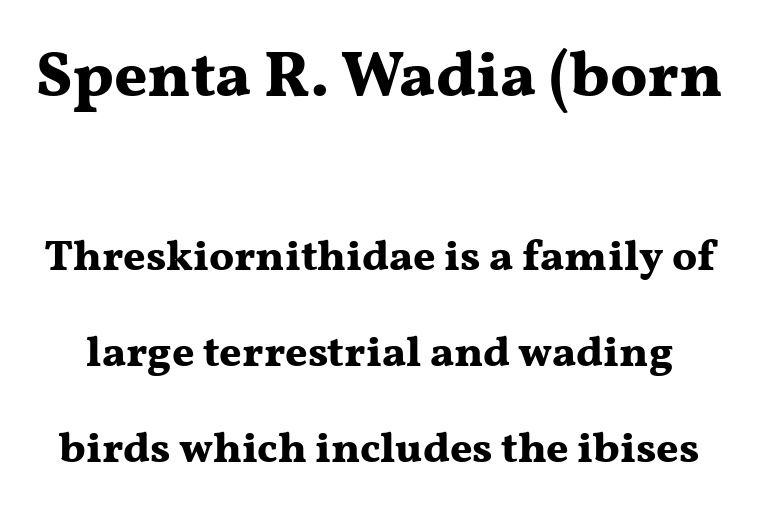
{"serif": "yes", "italic": "no", "bold": "yes", "weight": "bold", "width": "wide", "stroke_contrast": "medium", "x_height": "medium", "monospaced": "no", "underline": "no", "line_spacing": "loose", "line_spacing_ratio": 2.23, "letter_spacing": "normal", "letter_spacing_em": 0.0, "larger_block": "first", "size_ratio": 1.49, "glyph_px": 64}
